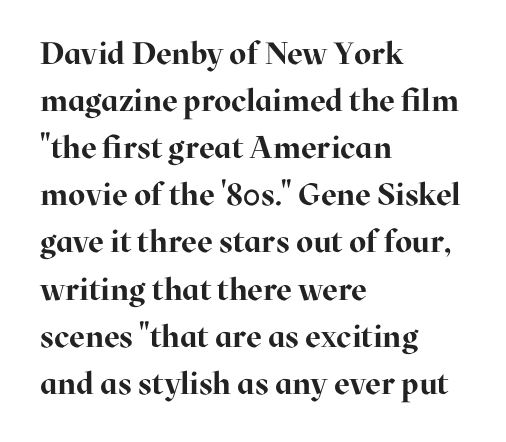
The image shows 31 px bold serif type, upright; set left-aligned, normal line spacing (1.52x), normal letter spacing, not underlined; high stroke contrast and a medium x-height.
